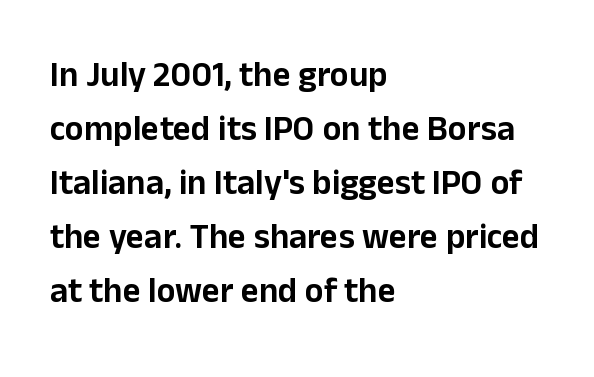
{"serif": "no", "italic": "no", "width": "normal", "stroke_contrast": "low", "x_height": "medium", "monospaced": "no", "underline": "no", "align": "left", "line_spacing": "normal", "line_spacing_ratio": 1.54, "letter_spacing": "normal", "letter_spacing_em": 0.0, "glyph_px": 35}
